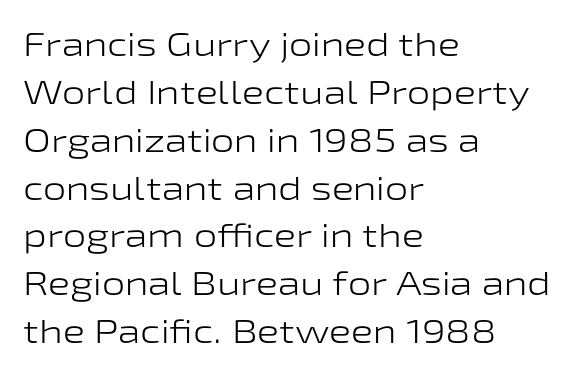
A typesetter would call this leading conventional body-copy spacing. The rendering shows plain stroke endings on the letterforms — a sans-serif design. The face looks like a standard text weight, possibly lighter. Upright lettering throughout. The letters advance in unequal steps, a hallmark of proportional type. Letters rest on an invisible, unmarked baseline.
